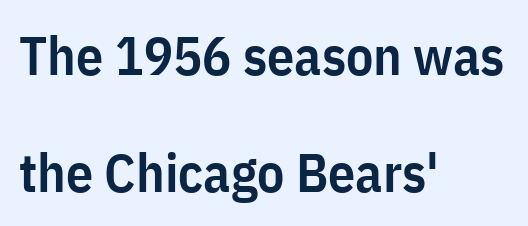
The letters advance in unequal steps, a hallmark of proportional type. Ordinary non-slanted type is in use. Letter spacing: default. The letters carry no serifs — their stems end cleanly without finishing strokes. Typeset ragged right — the left edge is the straight one. Semibold letterforms, between regular and bold.
